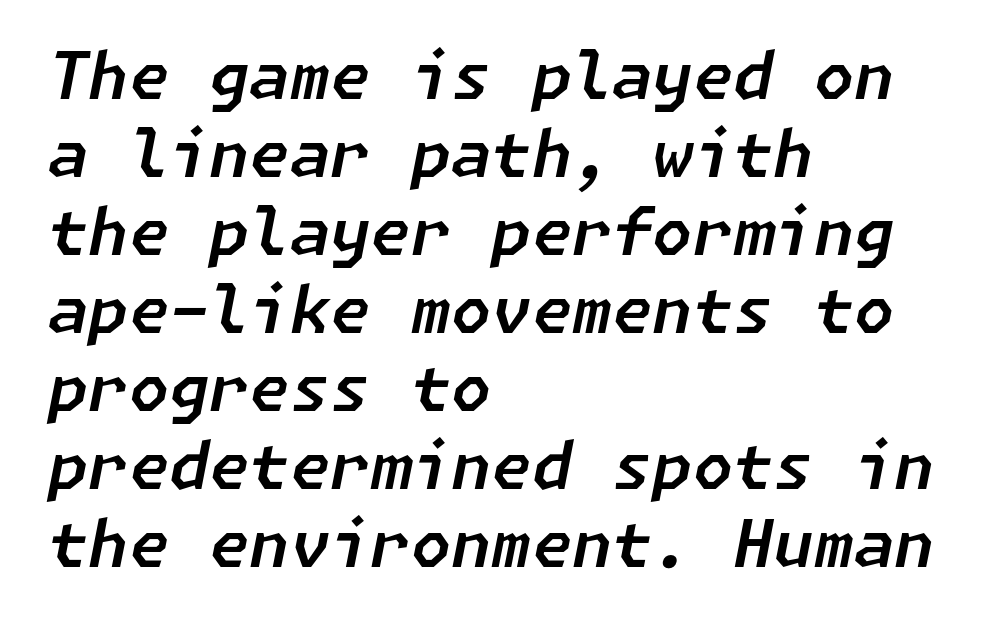
The image shows 65 px text type, italic (leaning right); set left-aligned, line spacing 1.2x, normal letter spacing, not underlined; low stroke contrast and a medium x-height.
